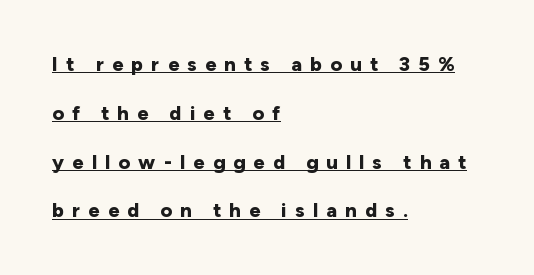
The image shows 20 px bold type, upright; set left-aligned, loose line spacing (2.44x), unusually wide letter spacing (+0.41 em), underlined.
